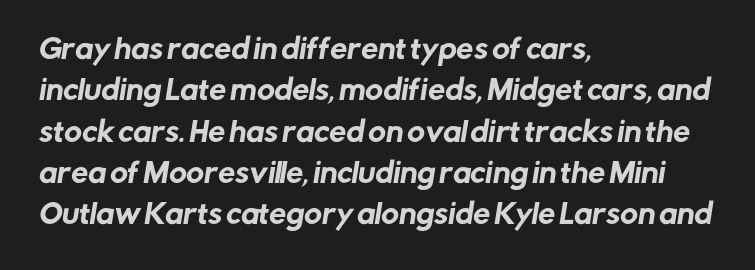
Q: Is the text underlined? A: No.
Q: How is the paragraph aligned? A: Left-aligned.
Q: Is the spacing between letters normal or unusually wide? A: Normal.
Q: Is the spacing between lines tight, normal or loose? A: Normal.
